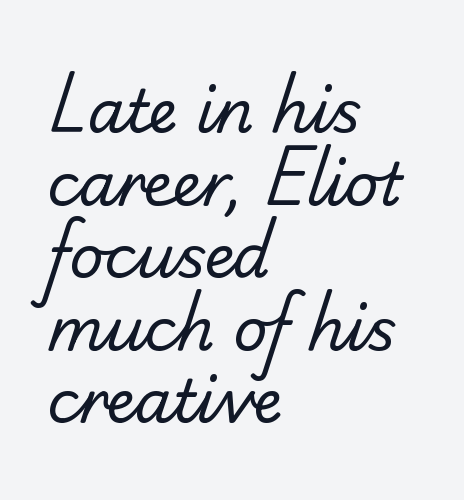
{"serif": "no", "bold": "no", "weight": "regular", "width": "normal", "stroke_contrast": "low", "x_height": "small", "monospaced": "no", "underline": "no", "align": "left", "line_spacing_ratio": 1.23, "letter_spacing": "normal", "letter_spacing_em": 0.0, "glyph_px": 59}
